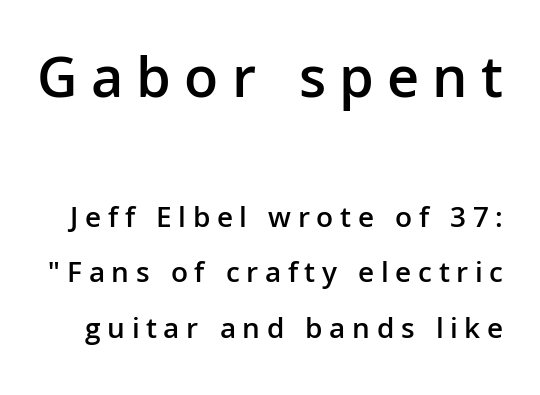
Q: Is the text bold? A: Semi-bold.
Q: Is the text italic (slanted)? A: No, it is upright.
Q: Is the typeface a serif or a sans-serif typeface? A: Sans-serif.
Q: Is the text underlined? A: No.
Q: Is the spacing between letters normal or unusually wide? A: Unusually wide.
Q: Which block of text is set in a larger size, the first (top) or the second (bottom)? A: The first (top) one.
Q: Width (condensed, normal, or wide)? A: Normal.
Q: Stroke contrast? A: Low.
Q: x-height? A: Medium.
Q: Monospaced? A: No.
